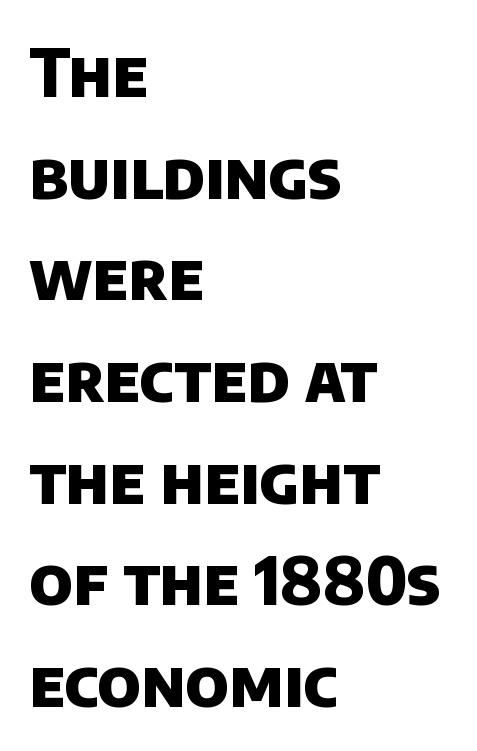
Q: Is the text bold? A: Yes.
Q: Is the typeface a serif or a sans-serif typeface? A: Sans-serif.
Q: Is the text underlined? A: No.
Q: How is the paragraph aligned? A: Left-aligned.
Q: Is the spacing between letters normal or unusually wide? A: Normal.
Q: Is the spacing between lines tight, normal or loose? A: Normal.
Q: Width (condensed, normal, or wide)? A: Normal.
Q: Stroke contrast? A: Low.
Q: x-height? A: Large.
Q: Monospaced? A: No.
